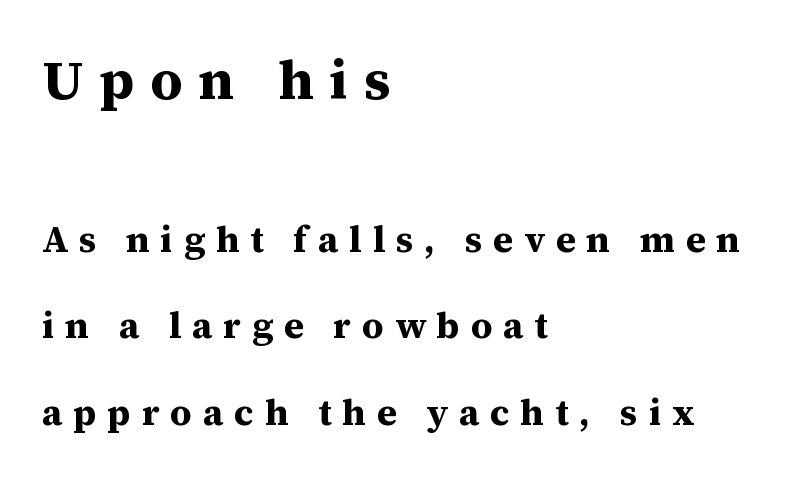
Q: Is the text bold? A: Yes.
Q: Is the text italic (slanted)? A: No, it is upright.
Q: Is the typeface a serif or a sans-serif typeface? A: Serif.
Q: Is the text underlined? A: No.
Q: How is the paragraph aligned? A: Left-aligned.
Q: Is the spacing between letters normal or unusually wide? A: Unusually wide.
Q: Is the spacing between lines tight, normal or loose? A: Loose.
Q: Which block of text is set in a larger size, the first (top) or the second (bottom)? A: The first (top) one.
Q: Width (condensed, normal, or wide)? A: Normal.
Q: Stroke contrast? A: Medium.
Q: x-height? A: Medium.
Q: Monospaced? A: No.
